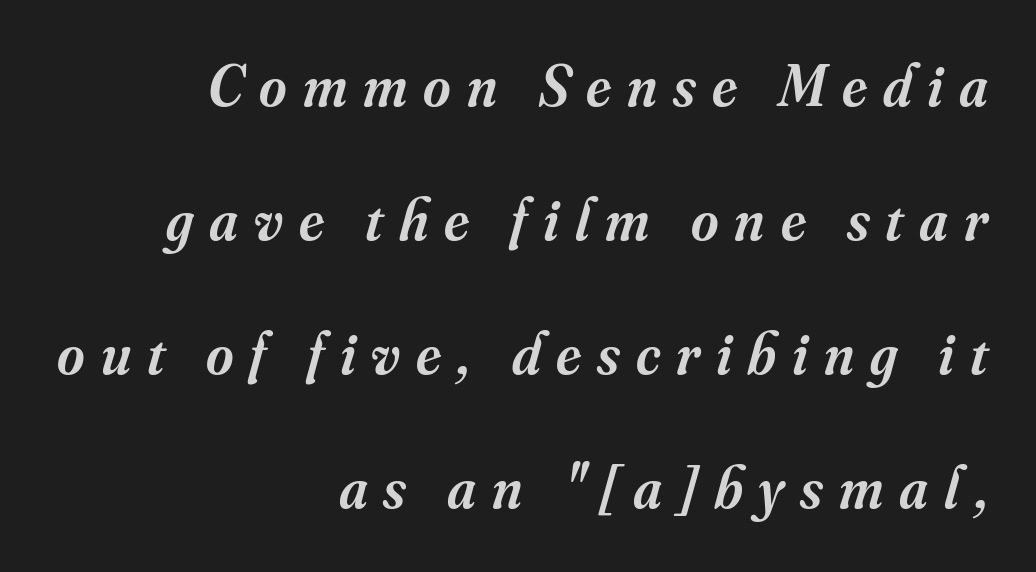
Q: Is the text bold? A: Semi-bold.
Q: Is the text italic (slanted)? A: Yes, it leans right by about 16 degrees.
Q: Is the typeface a serif or a sans-serif typeface? A: Serif.
Q: Is the text underlined? A: No.
Q: How is the paragraph aligned? A: Right-aligned.
Q: Is the spacing between letters normal or unusually wide? A: Unusually wide.
Q: Is the spacing between lines tight, normal or loose? A: Loose.
Q: Width (condensed, normal, or wide)? A: Normal.
Q: Stroke contrast? A: Medium.
Q: x-height? A: Small.
Q: Monospaced? A: No.
